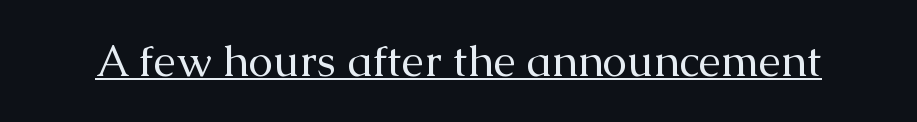
The image shows 44 px regular-weight serif type, upright; set normal letter spacing, underlined; medium stroke contrast and a medium x-height.
